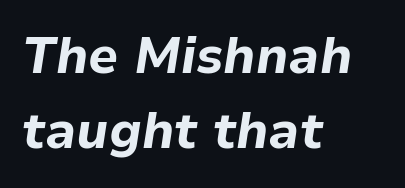
The image shows 50 px bold type, italic (leaning right); set left-aligned, normal line spacing (1.5x), normal letter spacing, not underlined; low stroke contrast and a medium x-height.
